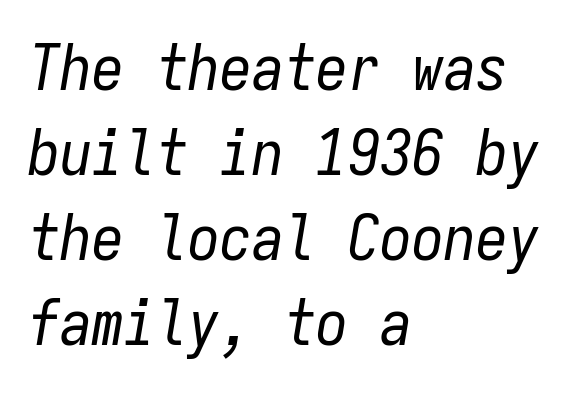
{"italic": "yes", "lean": "right", "slant_degrees": 9, "bold": "no", "weight": "regular", "width": "condensed", "stroke_contrast": "low", "x_height": "medium", "monospaced": "yes", "underline": "no", "align": "left", "line_spacing": "normal", "line_spacing_ratio": 1.33, "letter_spacing": "normal", "letter_spacing_em": 0.0, "glyph_px": 64}
